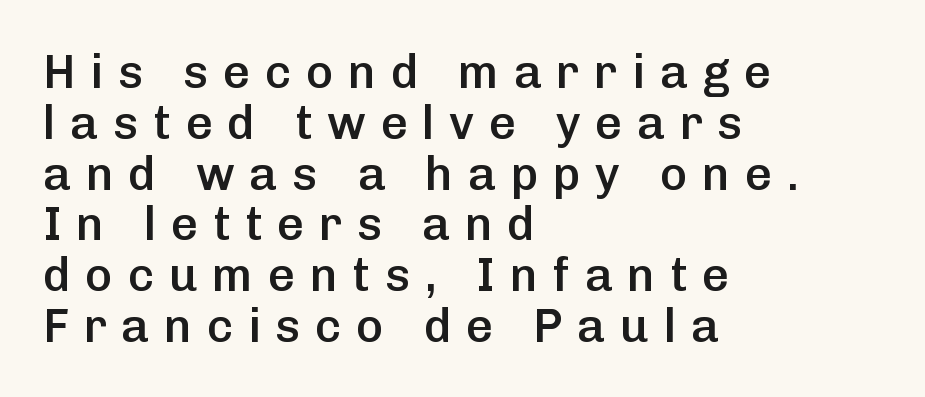
{"serif": "no", "italic": "no", "bold": "semi", "weight": "semibold", "width": "normal", "stroke_contrast": "low", "x_height": "medium", "monospaced": "no", "underline": "no", "align": "left", "line_spacing": "tight", "line_spacing_ratio": 1.08, "letter_spacing": "wide", "letter_spacing_em": 0.31, "glyph_px": 47}
